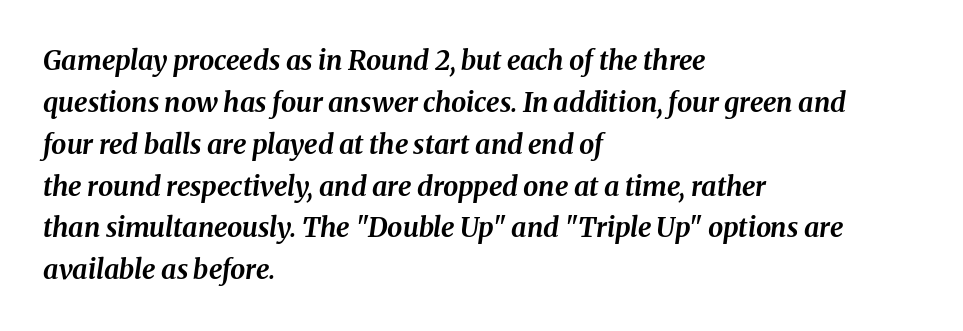
How would I describe the line gaps? Plain and ordinary. The font's italic variant was chosen for this text. A dark, heavy texture on the line: the type is bold. The gaps between neighbouring characters are ordinary and unremarkable.
